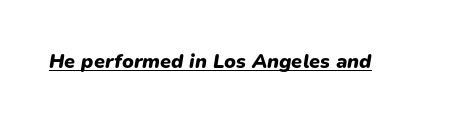
{"italic": "yes", "lean": "right", "slant_degrees": 9, "bold": "yes", "underline": "yes", "letter_spacing": "normal", "letter_spacing_em": 0.0, "glyph_px": 20}
